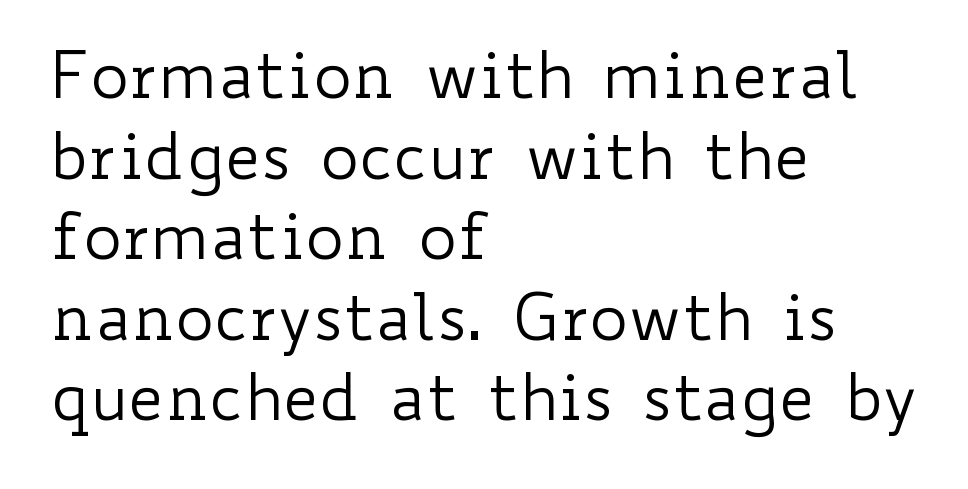
The image shows 65 px regular-weight, wide type, upright; set left-aligned, line spacing 1.24x, normal letter spacing, not underlined; low stroke contrast and a small x-height.
